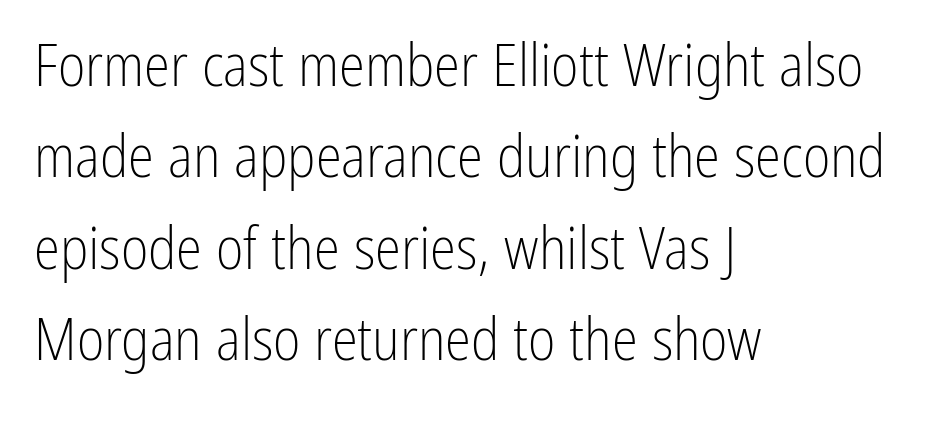
The image shows 59 px light, condensed sans-serif type, upright; set left-aligned, normal line spacing (1.55x), normal letter spacing, not underlined; low stroke contrast and a medium x-height.
